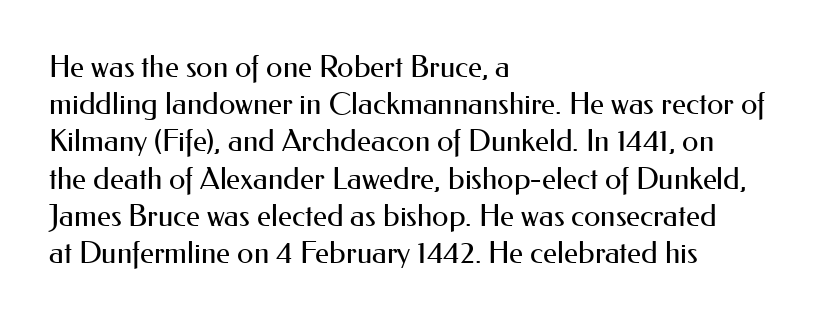
Vertical stems look standard width or narrower in stroke. This is roman type, the default non-slanted kind. Grotesque or geometric, the face here clearly has no serifs. Characters follow at the spacing the type designer built in. Line starts are locked; line ends wander. The face used here is proportionally spaced, like ordinary book or web type.
